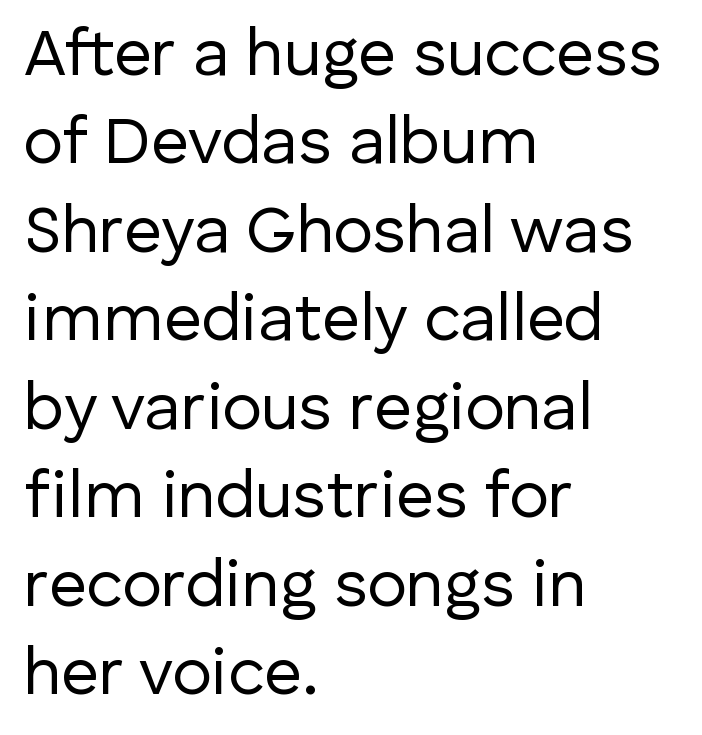
The image shows 66 px regular-weight sans-serif type, upright; set left-aligned, normal line spacing (1.34x), normal letter spacing, not underlined; low stroke contrast and a medium x-height.
